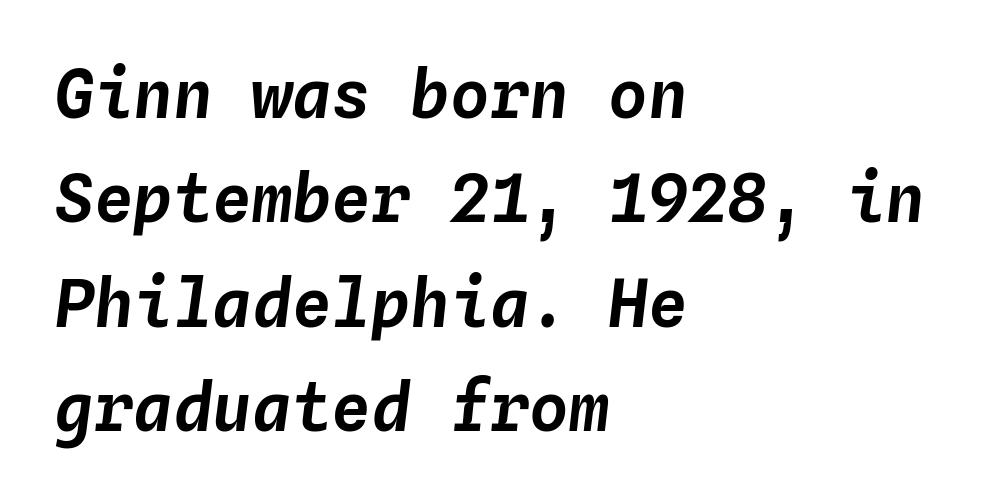
{"italic": "yes", "lean": "right", "slant_degrees": 4, "width": "normal", "stroke_contrast": "low", "x_height": "medium", "monospaced": "yes", "underline": "no", "align": "left", "line_spacing": "normal", "line_spacing_ratio": 1.58, "letter_spacing": "normal", "letter_spacing_em": 0.0, "glyph_px": 66}
